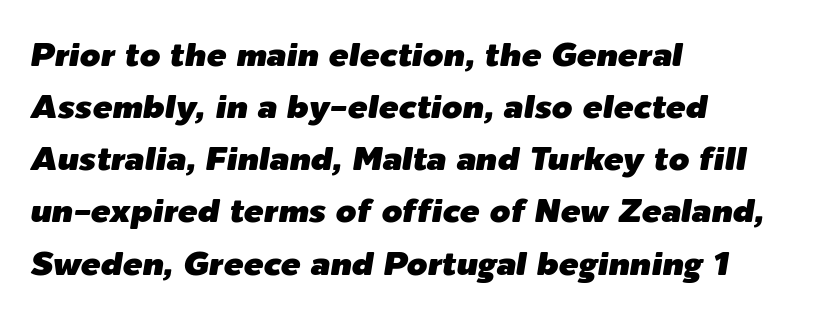
Q: Is the text italic (slanted)? A: Yes, it leans right by about 9 degrees.
Q: Is the text underlined? A: No.
Q: How is the paragraph aligned? A: Left-aligned.
Q: Is the spacing between letters normal or unusually wide? A: Normal.
Q: Is the spacing between lines tight, normal or loose? A: Normal.
Q: Width (condensed, normal, or wide)? A: Normal.
Q: Stroke contrast? A: Low.
Q: x-height? A: Medium.
Q: Monospaced? A: No.
